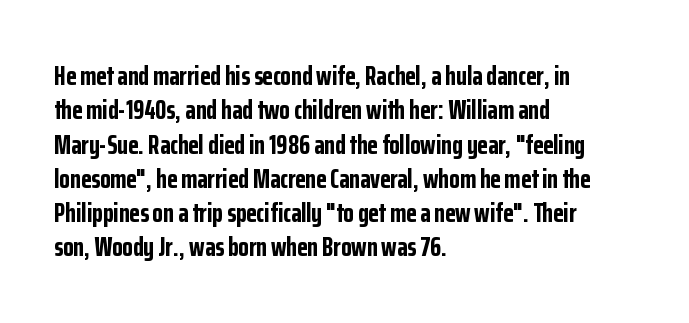
A typesetter would mark this as roman, not italic. Does the copy run flush right? No — it runs flush left. These words are printed bold, with thick strokes throughout. Successive baselines arrive at the customary interval. Caption: standard tracking, unaltered.
